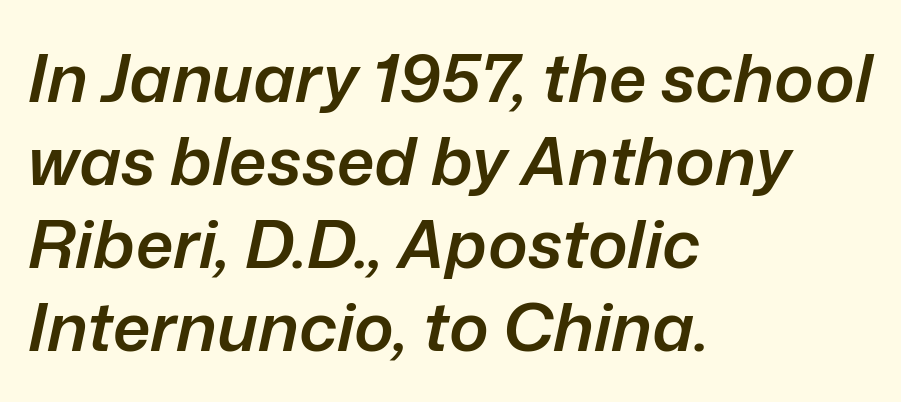
In terms of weight, the rendering is demibold, just under bold. A classic flush-left, rag-right setting is used for this passage. The letters advance in unequal steps, a hallmark of proportional type. Each row of text sits above clean, open space. Caption: standard tracking, unaltered. When letters slant like this, we call the style italic.
